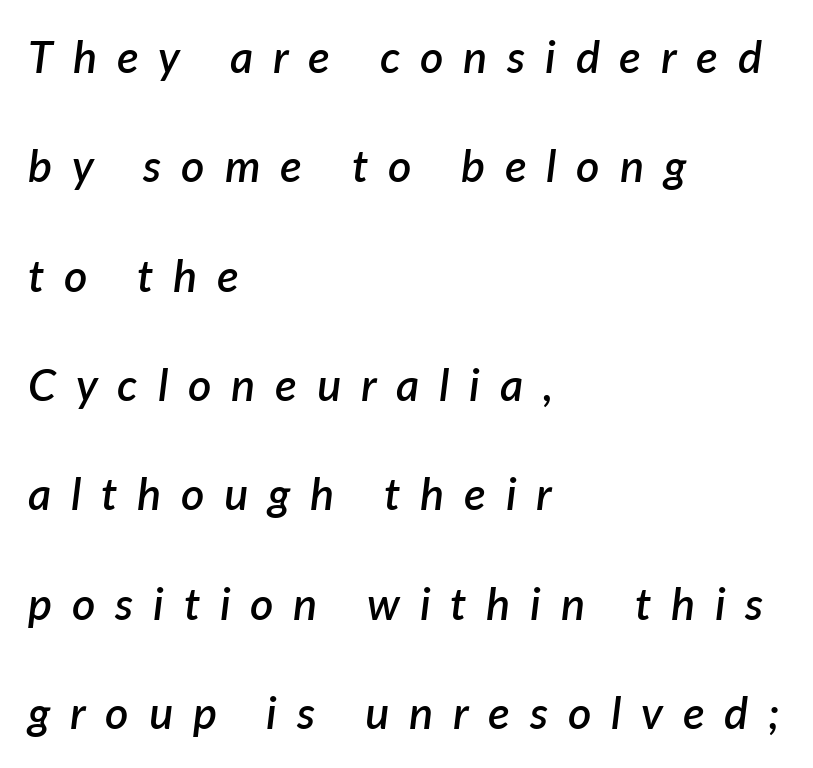
Q: Is the text bold? A: Semi-bold.
Q: Is the text italic (slanted)? A: Yes, it leans right by about 7 degrees.
Q: Is the text underlined? A: No.
Q: How is the paragraph aligned? A: Left-aligned.
Q: Is the spacing between letters normal or unusually wide? A: Unusually wide.
Q: Is the spacing between lines tight, normal or loose? A: Loose.
Q: Width (condensed, normal, or wide)? A: Normal.
Q: Stroke contrast? A: Low.
Q: x-height? A: Medium.
Q: Monospaced? A: No.
